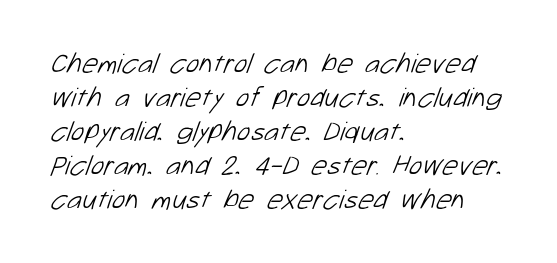
The image shows 28 px light sans-serif type; set left-aligned, line spacing 1.21x, normal letter spacing, not underlined; low stroke contrast and a medium x-height.
